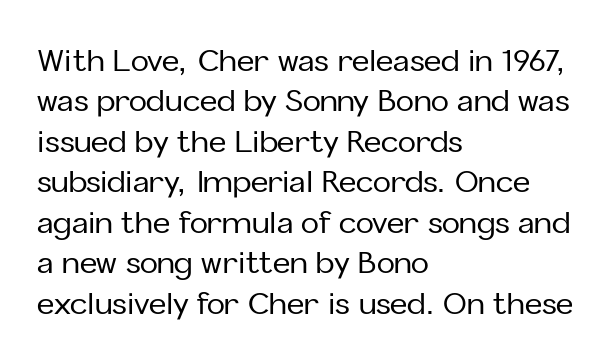
{"serif": "no", "italic": "no", "width": "normal", "stroke_contrast": "low", "x_height": "medium", "monospaced": "no", "underline": "no", "align": "left", "line_spacing": "normal", "line_spacing_ratio": 1.35, "letter_spacing": "normal", "letter_spacing_em": 0.0, "glyph_px": 30}
